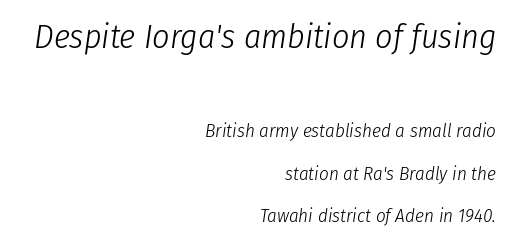
Q: Is the text bold? A: No.
Q: Is the text italic (slanted)? A: Yes, it leans right by about 8 degrees.
Q: Is the text underlined? A: No.
Q: How is the paragraph aligned? A: Right-aligned.
Q: Is the spacing between letters normal or unusually wide? A: Normal.
Q: Is the spacing between lines tight, normal or loose? A: Loose.
Q: Which block of text is set in a larger size, the first (top) or the second (bottom)? A: The first (top) one.
Q: Width (condensed, normal, or wide)? A: Condensed.
Q: Stroke contrast? A: Low.
Q: x-height? A: Medium.
Q: Monospaced? A: No.
